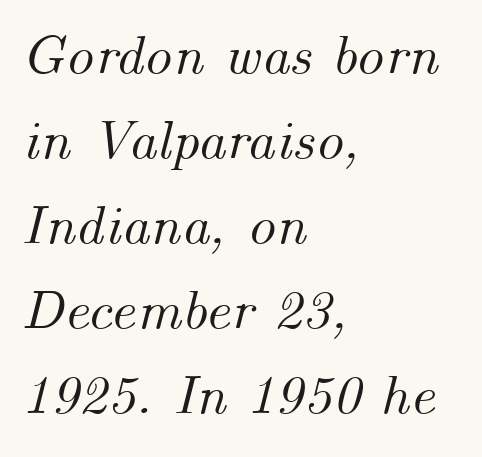
The image shows 56 px text type, italic (leaning right); set left-aligned, normal line spacing (1.52x), normal letter spacing, not underlined; medium stroke contrast and a small x-height.
